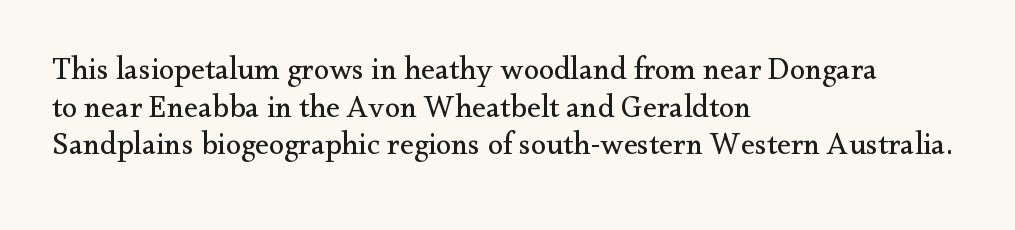
The image shows 31 px regular-weight serif type, upright; set left-aligned, line spacing 1.21x, normal letter spacing, not underlined; medium stroke contrast and a small x-height.
